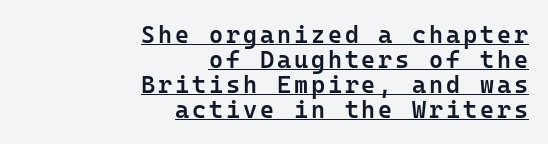
Q: Is the text bold? A: Semi-bold.
Q: Is the text italic (slanted)? A: No, it is upright.
Q: Is the text underlined? A: Yes.
Q: How is the paragraph aligned? A: Right-aligned.
Q: Is the spacing between lines tight, normal or loose? A: Tight.
